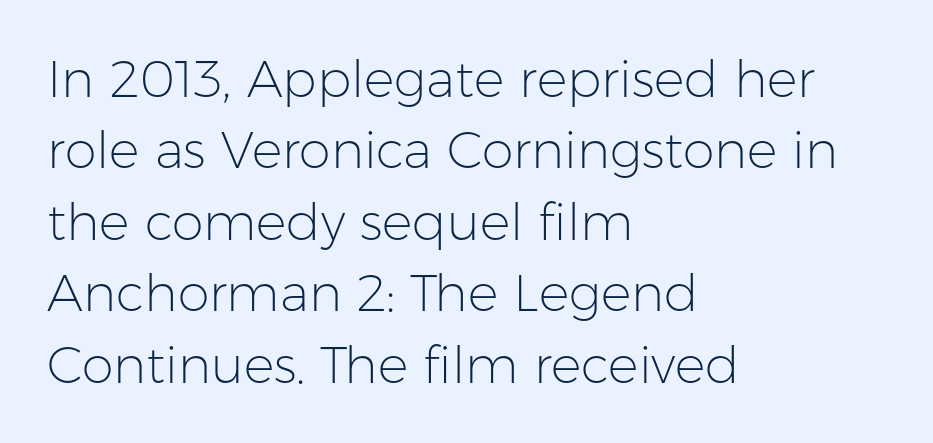
The rows are spaced the way most documents space them. Serif or sans? Sans — the stroke terminals are bare. Does extra space separate the letters? No, they use regular spacing. Heaviness? Minimal to ordinary, like unemphasized prose. The paragraph has a hard left edge and a soft right edge.
